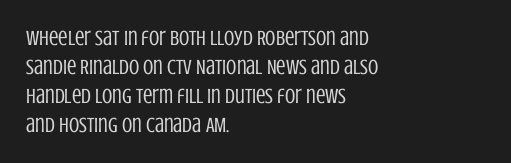
Letters rest on an invisible, unmarked baseline. Heaviness? Minimal to ordinary, like unemphasized prose. The rendering anchors every line to the left-hand side. The line-height multiplier appears to be the usual default.
